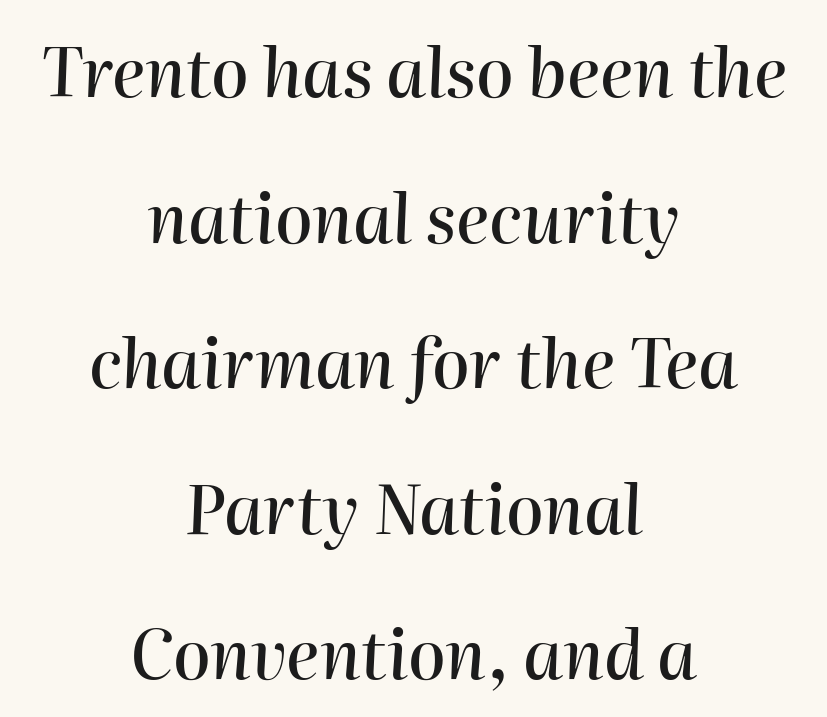
Both edges are ragged and mirror each other, which tells us the setting is centered. The face used here is proportionally spaced, like ordinary book or web type. Descenders are the only things crossing below the line. Quick note: italic.
